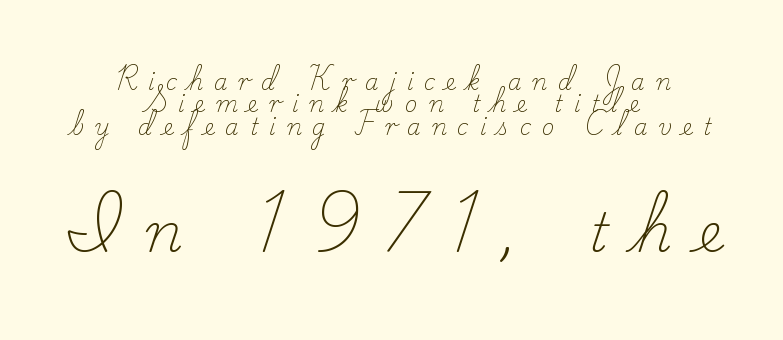
The image shows 54 px light serif type; set centered, tight line spacing (1.02x), unusually wide letter spacing (+0.49 em), not underlined; the second (bottom) block is 2.45x larger; low stroke contrast and a small x-height.
